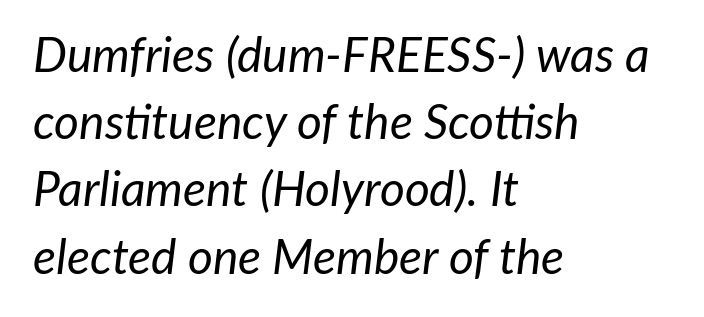
An italicized treatment has been applied to the whole sample. The text block is weighted toward the left margin, trailing off unevenly rightward. Stem width sits at or under what a default text font uses. This sample keeps an unexceptional amount of space between lines. Check under the words: just untouched page. Between one letter and the next there's only the usual sliver of space.
